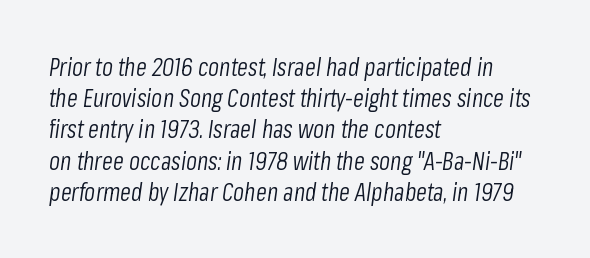
Q: Is the text bold? A: No.
Q: Is the text italic (slanted)? A: Yes, it leans right by about 8 degrees.
Q: Is the text underlined? A: No.
Q: How is the paragraph aligned? A: Left-aligned.
Q: Is the spacing between letters normal or unusually wide? A: Normal.
Q: Is the spacing between lines tight, normal or loose? A: Normal.
